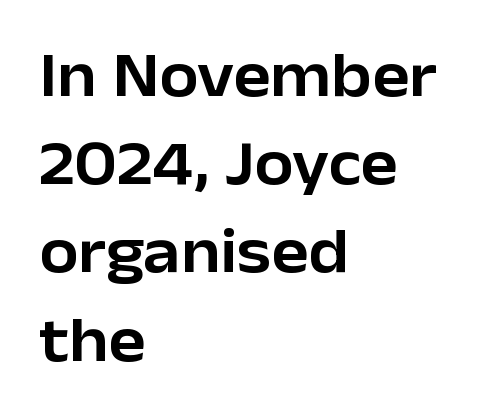
Q: Is the text italic (slanted)? A: No, it is upright.
Q: Is the typeface a serif or a sans-serif typeface? A: Sans-serif.
Q: Is the text underlined? A: No.
Q: How is the paragraph aligned? A: Left-aligned.
Q: Is the spacing between letters normal or unusually wide? A: Normal.
Q: Is the spacing between lines tight, normal or loose? A: Normal.
Q: Width (condensed, normal, or wide)? A: Normal.
Q: Stroke contrast? A: Low.
Q: x-height? A: Medium.
Q: Monospaced? A: No.
